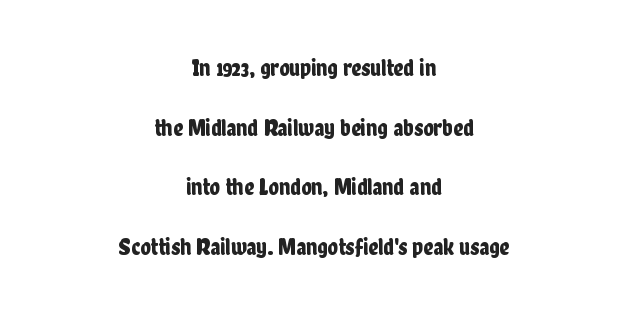
The image shows 24 px text type, upright; set centered, loose line spacing (2.48x), normal letter spacing, not underlined.
